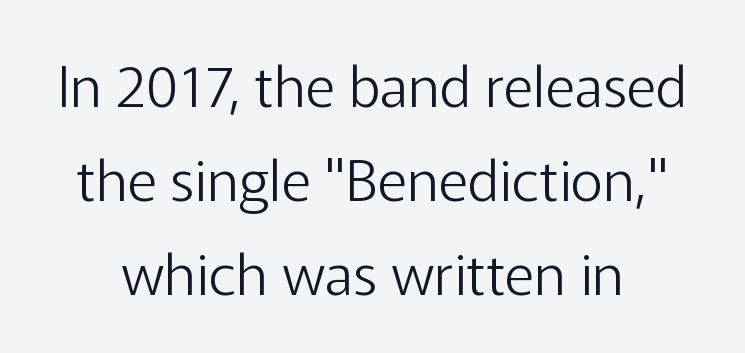
Unmarked baselines from the first word to the last. Each letter keeps its own natural width here, so spacing adapts to shape. This rendering employs a face without finishing strokes, i.e., a sans-serif. The letters sit at their default tracking, neither squeezed nor spread. Every character sits straight up, as roman type does. A normal amount of white space separates one row of letters from the next.
